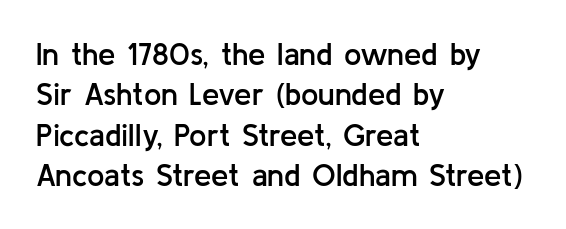
{"serif": "no", "italic": "no", "bold": "semi", "weight": "semibold", "width": "normal", "stroke_contrast": "low", "x_height": "medium", "monospaced": "no", "underline": "no", "align": "left", "line_spacing": "normal", "line_spacing_ratio": 1.3, "letter_spacing": "normal", "letter_spacing_em": 0.0, "glyph_px": 31}
